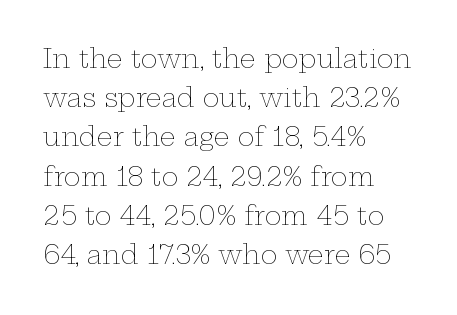
{"italic": "no", "bold": "no", "underline": "no", "align": "left", "line_spacing": "normal", "line_spacing_ratio": 1.57, "letter_spacing": "normal", "letter_spacing_em": 0.0, "glyph_px": 25}
